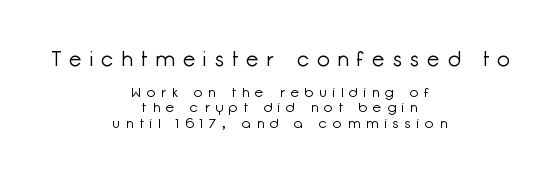
The image shows 20 px text type, upright; set centered, tight line spacing (1.1x), unusually wide letter spacing (+0.44 em), not underlined; the first (top) block is 1.43x larger.
